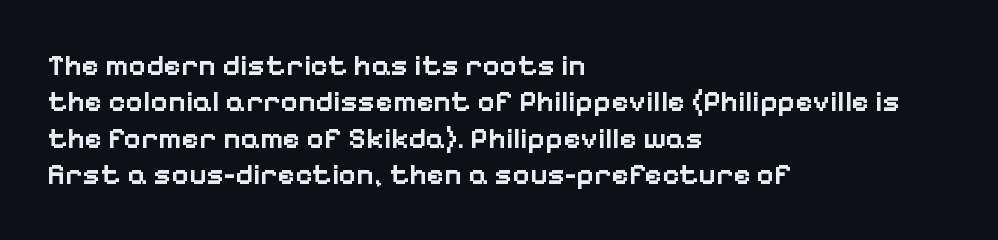
{"serif": "no", "italic": "no", "bold": "semi", "weight": "semibold", "width": "normal", "stroke_contrast": "low", "x_height": "medium", "monospaced": "no", "underline": "no", "align": "left", "line_spacing_ratio": 1.21, "letter_spacing": "normal", "letter_spacing_em": 0.0, "glyph_px": 30}
